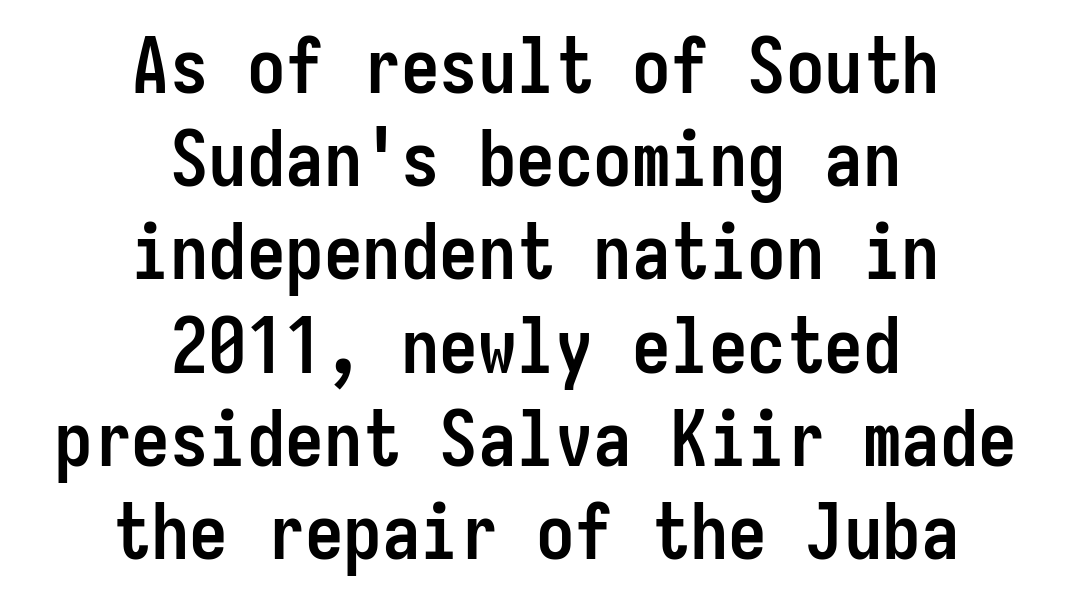
The image shows 77 px semibold, condensed sans-serif type, upright, monospaced; set centered, line spacing 1.21x, normal letter spacing, not underlined; low stroke contrast and a medium x-height.
